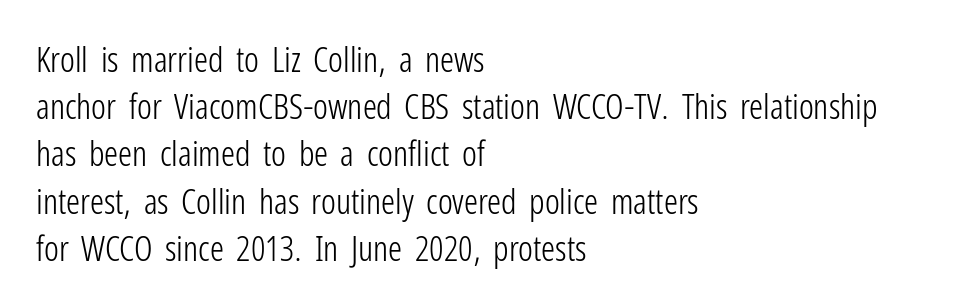
{"serif": "no", "italic": "no", "bold": "no", "weight": "light", "width": "condensed", "stroke_contrast": "low", "x_height": "medium", "monospaced": "no", "underline": "no", "align": "left", "line_spacing": "normal", "line_spacing_ratio": 1.35, "letter_spacing": "normal", "letter_spacing_em": 0.0, "glyph_px": 35}
